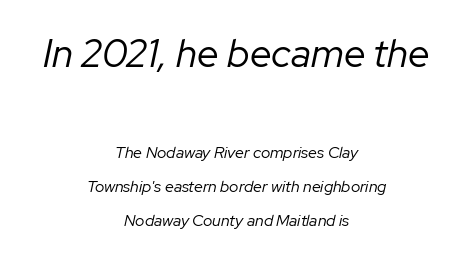
Q: Is the text bold? A: No.
Q: Is the text italic (slanted)? A: Yes, it leans right by about 12 degrees.
Q: Is the text underlined? A: No.
Q: How is the paragraph aligned? A: Centered.
Q: Is the spacing between letters normal or unusually wide? A: Normal.
Q: Is the spacing between lines tight, normal or loose? A: Loose.
Q: Which block of text is set in a larger size, the first (top) or the second (bottom)? A: The first (top) one.
Q: Width (condensed, normal, or wide)? A: Normal.
Q: Stroke contrast? A: Low.
Q: x-height? A: Medium.
Q: Monospaced? A: No.
